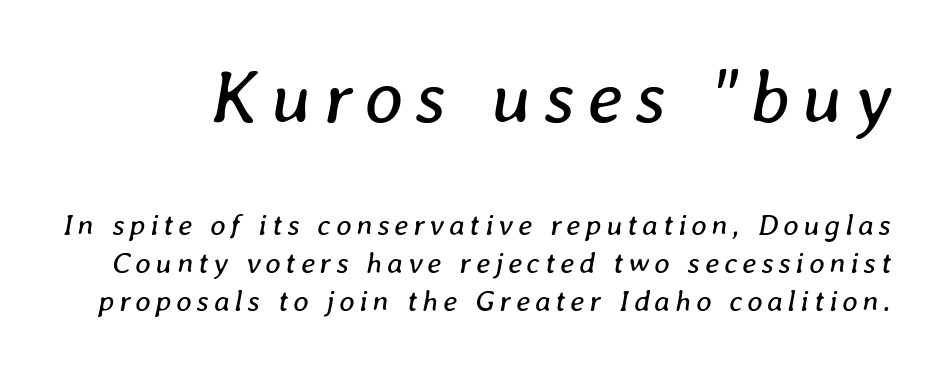
Each row of text sits above clean, open space. Bigger letters appear in the top chunk; the bottom chunk is reduced. Spacing verdict: proportional, widths tailored to each character. Bold? No — there's no thickening of the strokes.
